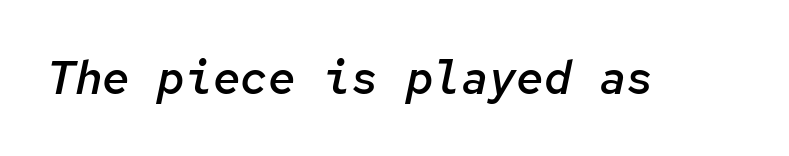
These words are printed semibold, heavier than regular yet not bold. Here the designer chose a console-style face with uniform glyph widths. Tall strokes in this sample are angled rather than plumb. The strip under each line holds only bare page.
